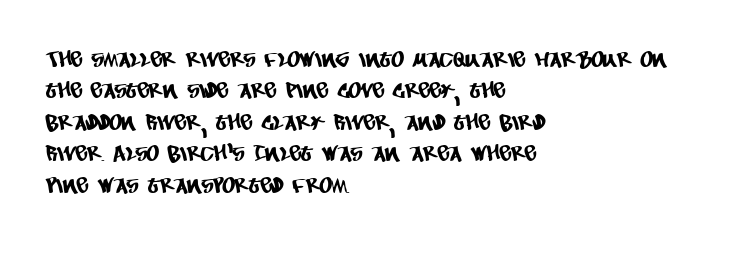
Q: Is the text underlined? A: No.
Q: How is the paragraph aligned? A: Left-aligned.
Q: Is the spacing between letters normal or unusually wide? A: Normal.
Q: Is the spacing between lines tight, normal or loose? A: Normal.
